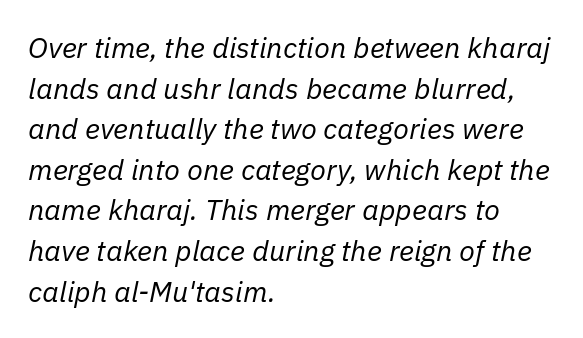
The image shows 29 px regular-weight type, italic (leaning right); set left-aligned, normal line spacing (1.4x), normal letter spacing, not underlined; low stroke contrast and a medium x-height.
